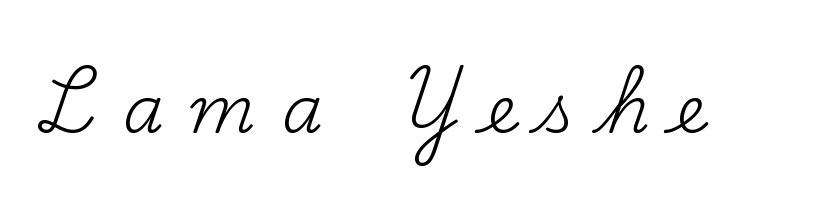
Q: Is the text bold? A: No.
Q: Is the text italic (slanted)? A: Yes.
Q: Is the typeface a serif or a sans-serif typeface? A: Serif.
Q: Is the text underlined? A: No.
Q: Is the spacing between letters normal or unusually wide? A: Unusually wide.
Q: Width (condensed, normal, or wide)? A: Normal.
Q: Stroke contrast? A: Medium.
Q: x-height? A: Small.
Q: Monospaced? A: No.
